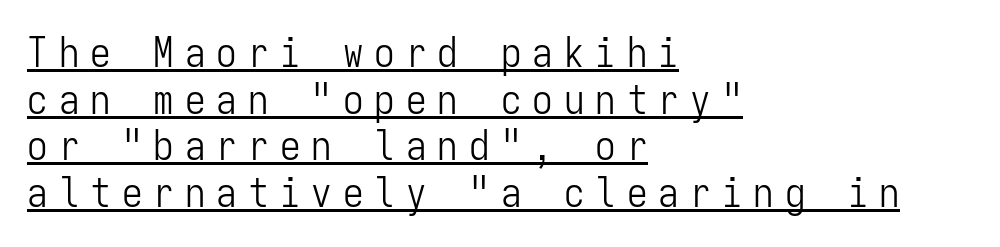
Q: Is the text bold? A: No.
Q: Is the text italic (slanted)? A: No, it is upright.
Q: Is the typeface a serif or a sans-serif typeface? A: Sans-serif.
Q: Is the text underlined? A: Yes.
Q: How is the paragraph aligned? A: Left-aligned.
Q: Is the spacing between letters normal or unusually wide? A: Unusually wide.
Q: Is the spacing between lines tight, normal or loose? A: Tight.
Q: Width (condensed, normal, or wide)? A: Condensed.
Q: Stroke contrast? A: Low.
Q: x-height? A: Medium.
Q: Monospaced? A: Yes.
